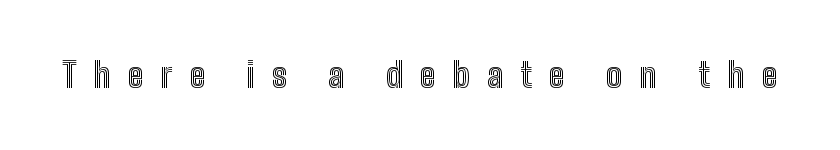
{"italic": "no", "width": "condensed", "x_height": "medium", "monospaced": "no", "underline": "no", "letter_spacing": "wide", "letter_spacing_em": 0.5, "glyph_px": 34}
